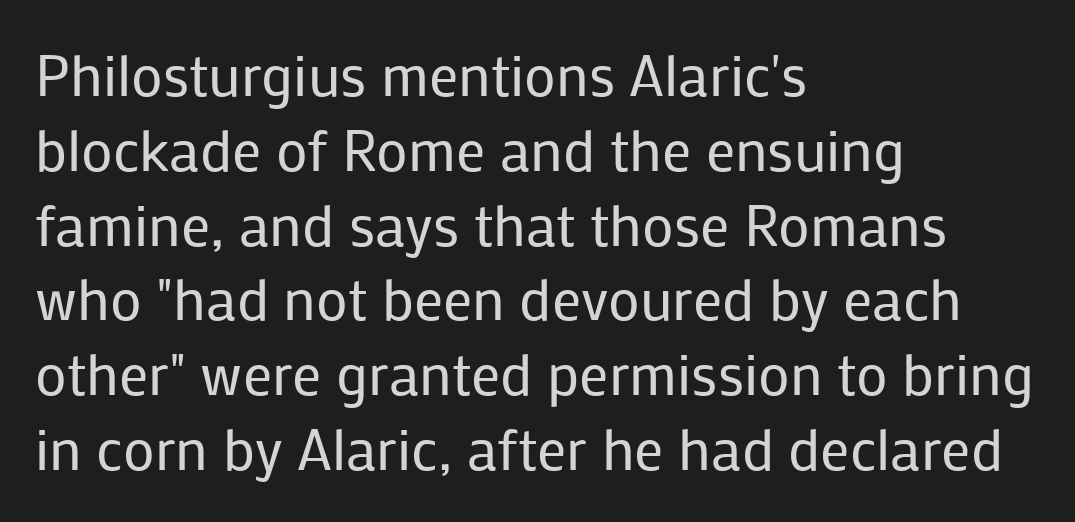
Q: Is the text bold? A: No.
Q: Is the text italic (slanted)? A: No, it is upright.
Q: Is the typeface a serif or a sans-serif typeface? A: Sans-serif.
Q: Is the text underlined? A: No.
Q: How is the paragraph aligned? A: Left-aligned.
Q: Is the spacing between letters normal or unusually wide? A: Normal.
Q: Is the spacing between lines tight, normal or loose? A: Normal.
Q: Width (condensed, normal, or wide)? A: Normal.
Q: Stroke contrast? A: Low.
Q: x-height? A: Medium.
Q: Monospaced? A: No.
